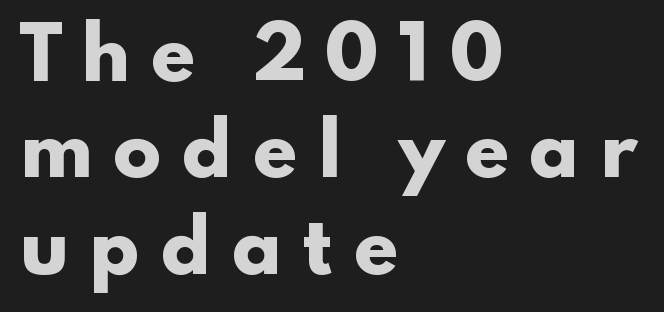
Q: Is the text bold? A: Yes.
Q: Is the text italic (slanted)? A: No, it is upright.
Q: Is the typeface a serif or a sans-serif typeface? A: Sans-serif.
Q: Is the text underlined? A: No.
Q: How is the paragraph aligned? A: Left-aligned.
Q: Is the spacing between letters normal or unusually wide? A: Unusually wide.
Q: Is the spacing between lines tight, normal or loose? A: Normal.
Q: Width (condensed, normal, or wide)? A: Wide.
Q: Stroke contrast? A: Low.
Q: x-height? A: Small.
Q: Monospaced? A: No.
